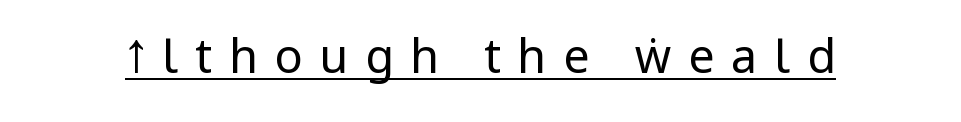
This rendering widens character spacing well past its baseline value. This sample carries an underscore along the baseline area. Are there feet on the stems? There aren't — it's a sans. This sample has the flowing, uneven cadence of proportional lettering. Summary of weight: not heavy and not bold. Italic: no, the glyphs are upright roman.
